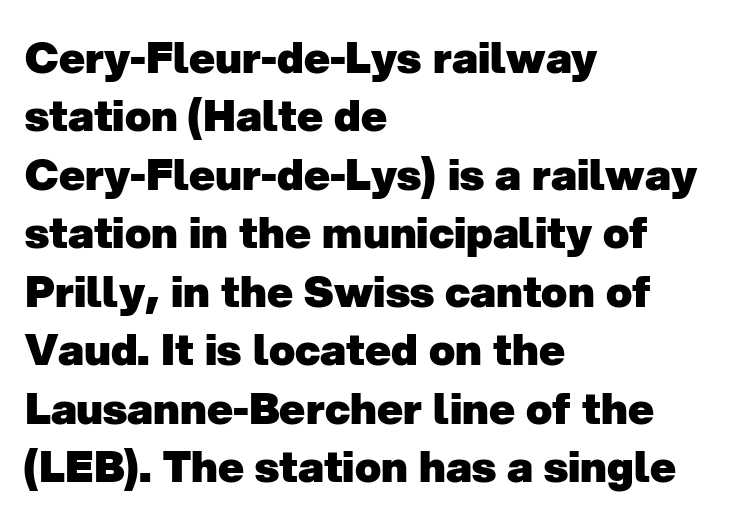
These lines stack with their left ends in a neat column. The face used here is proportionally spaced, like ordinary book or web type. No feet cap the strokes, marking this as sans-serif type. There is no visible air inserted between adjacent glyphs.
